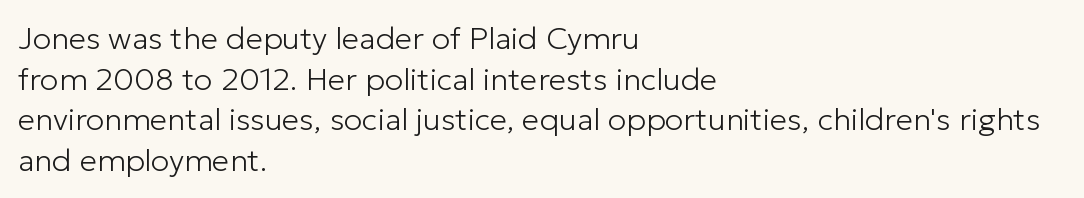
Q: Is the text bold? A: No.
Q: Is the text italic (slanted)? A: No, it is upright.
Q: Is the typeface a serif or a sans-serif typeface? A: Sans-serif.
Q: Is the text underlined? A: No.
Q: How is the paragraph aligned? A: Left-aligned.
Q: Is the spacing between letters normal or unusually wide? A: Normal.
Q: Is the spacing between lines tight, normal or loose? A: Normal.
Q: Width (condensed, normal, or wide)? A: Normal.
Q: Stroke contrast? A: Low.
Q: x-height? A: Medium.
Q: Monospaced? A: No.
